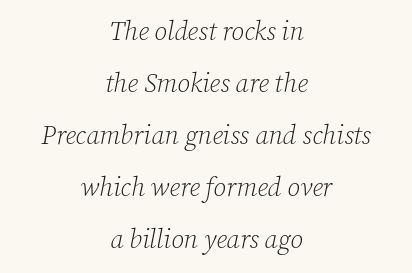
Q: Is the text bold? A: No.
Q: Is the text italic (slanted)? A: Yes, it leans right by about 12 degrees.
Q: Is the text underlined? A: No.
Q: How is the paragraph aligned? A: Centered.
Q: Is the spacing between letters normal or unusually wide? A: Normal.
Q: Is the spacing between lines tight, normal or loose? A: Loose.
